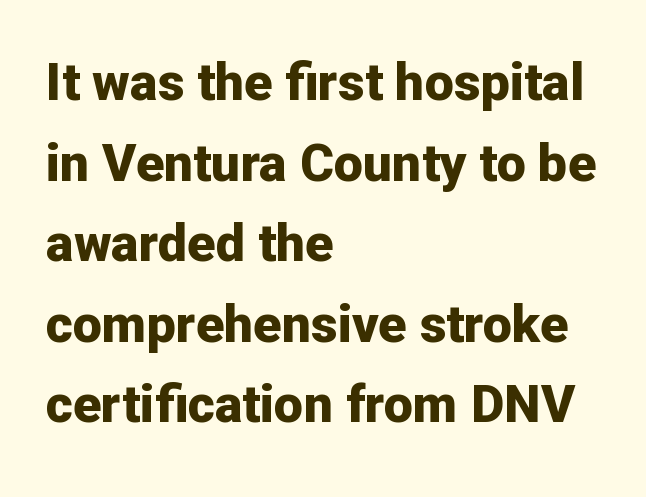
Italic: no, the glyphs are upright roman. In terms of leading, this rendering sits right in the middle. Character widths vary here, with narrow letters taking less room than wide ones. Letter spacing: default.
